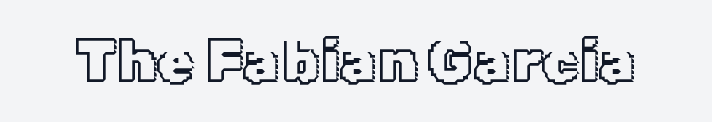
The image shows 60 px text type, upright; set normal letter spacing, not underlined; a medium x-height.
